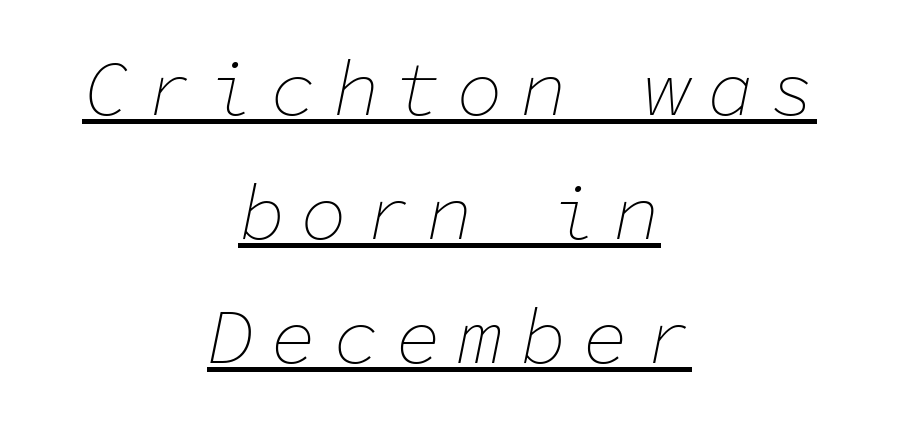
{"italic": "yes", "lean": "right", "slant_degrees": 11, "bold": "no", "weight": "thin", "width": "normal", "stroke_contrast": "low", "x_height": "medium", "monospaced": "yes", "underline": "yes", "align": "center", "line_spacing": "normal", "line_spacing_ratio": 1.59, "letter_spacing": "wide", "letter_spacing_em": 0.2, "glyph_px": 78}
